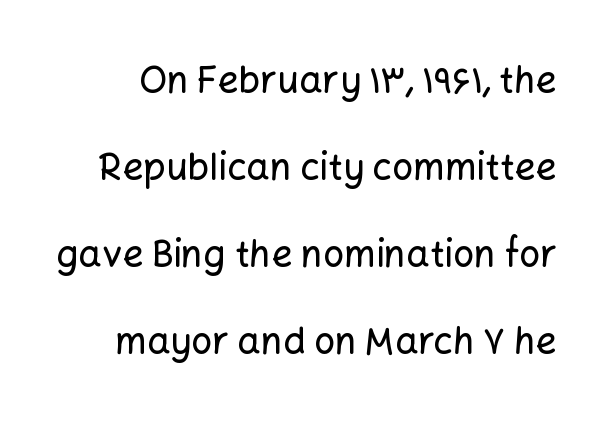
Q: Is the text italic (slanted)? A: No, it is upright.
Q: Is the typeface a serif or a sans-serif typeface? A: Sans-serif.
Q: Is the text underlined? A: No.
Q: Is the spacing between letters normal or unusually wide? A: Normal.
Q: Is the spacing between lines tight, normal or loose? A: Loose.
Q: Width (condensed, normal, or wide)? A: Normal.
Q: Stroke contrast? A: Low.
Q: x-height? A: Medium.
Q: Monospaced? A: No.
